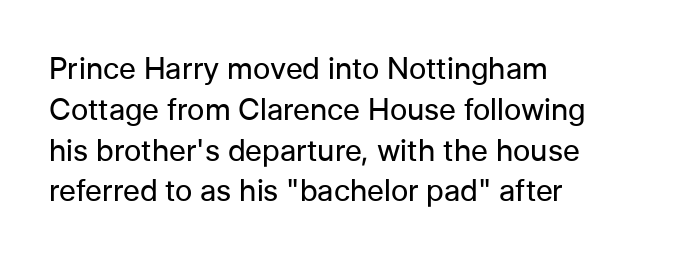
The image shows 30 px regular-weight sans-serif type, upright; set left-aligned, normal line spacing (1.36x), normal letter spacing, not underlined; low stroke contrast and a medium x-height.
